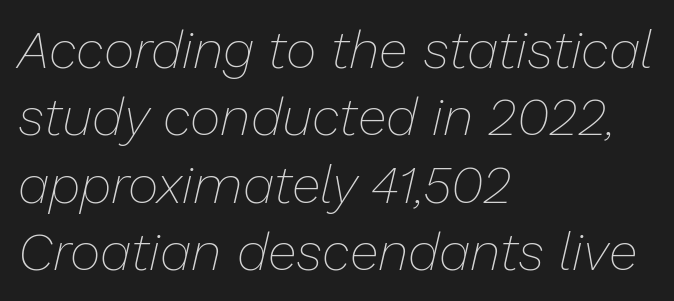
Q: Is the text bold? A: No.
Q: Is the text italic (slanted)? A: Yes, it leans right by about 13 degrees.
Q: Is the text underlined? A: No.
Q: How is the paragraph aligned? A: Left-aligned.
Q: Is the spacing between letters normal or unusually wide? A: Normal.
Q: Is the spacing between lines tight, normal or loose? A: Normal.
Q: Width (condensed, normal, or wide)? A: Normal.
Q: Stroke contrast? A: Low.
Q: x-height? A: Medium.
Q: Monospaced? A: No.
